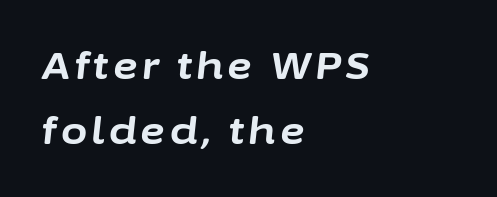
Q: Is the text bold? A: Yes.
Q: Is the text italic (slanted)? A: Yes, it leans right by about 6 degrees.
Q: Is the text underlined? A: No.
Q: How is the paragraph aligned? A: Left-aligned.
Q: Width (condensed, normal, or wide)? A: Normal.
Q: Stroke contrast? A: Low.
Q: x-height? A: Medium.
Q: Monospaced? A: No.
